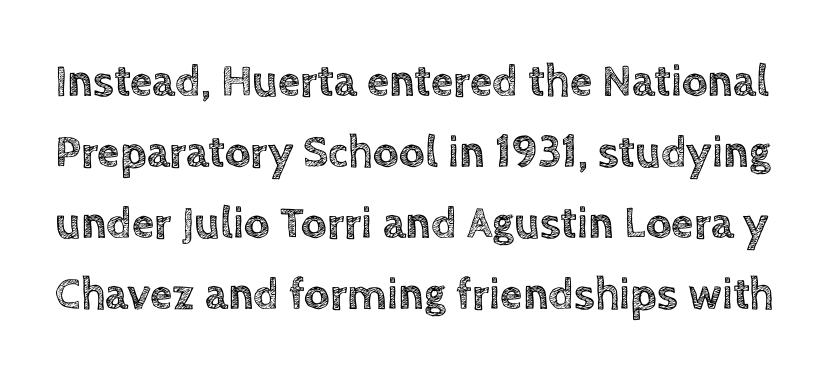
Regarding leading, the lines here are spaced in the standard way. The foot of each line stays bare and open. Every character sits straight up, as roman type does. You could call the tracking neutral — neither tight nor loose. Varying glyph widths throughout — classic text-font behaviour.
